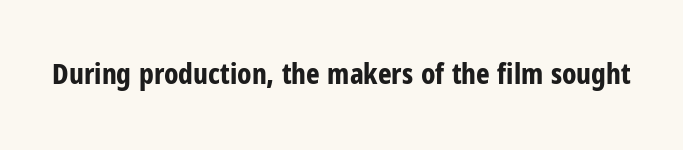
{"serif": "no", "italic": "no", "bold": "yes", "weight": "bold", "width": "condensed", "stroke_contrast": "low", "x_height": "medium", "monospaced": "no", "underline": "no", "letter_spacing": "normal", "letter_spacing_em": 0.0, "glyph_px": 29}
